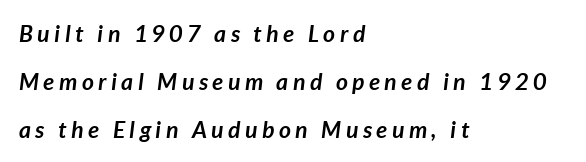
{"italic": "yes", "lean": "right", "slant_degrees": 7, "bold": "yes", "underline": "no", "align": "left", "line_spacing": "loose", "line_spacing_ratio": 2.08, "letter_spacing": "wide", "letter_spacing_em": 0.2, "glyph_px": 23}
